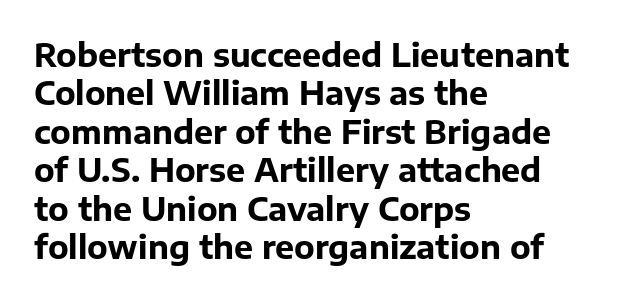
Q: Is the text bold? A: Yes.
Q: Is the text italic (slanted)? A: No, it is upright.
Q: Is the typeface a serif or a sans-serif typeface? A: Sans-serif.
Q: Is the text underlined? A: No.
Q: How is the paragraph aligned? A: Left-aligned.
Q: Is the spacing between letters normal or unusually wide? A: Normal.
Q: Width (condensed, normal, or wide)? A: Normal.
Q: Stroke contrast? A: Low.
Q: x-height? A: Medium.
Q: Monospaced? A: No.
